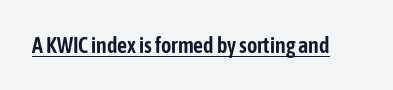
{"italic": "no", "underline": "yes", "letter_spacing": "normal", "letter_spacing_em": 0.0, "glyph_px": 22}
